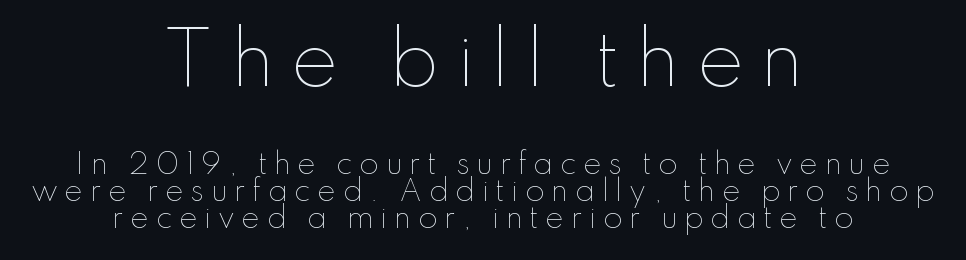
Beneath every word, the page is bare. One glance says dense: line gaps are narrower than usual. Compare the two chunks: the upper has the greater cap height. A centered setting, common on invitations and titles, is used for this passage.
